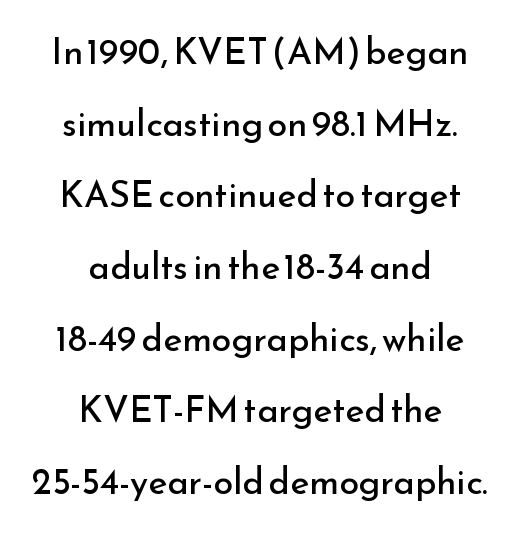
The image shows 36 px regular-weight sans-serif type, upright; set centered, loose line spacing (1.99x), normal letter spacing, not underlined; low stroke contrast and a small x-height.
